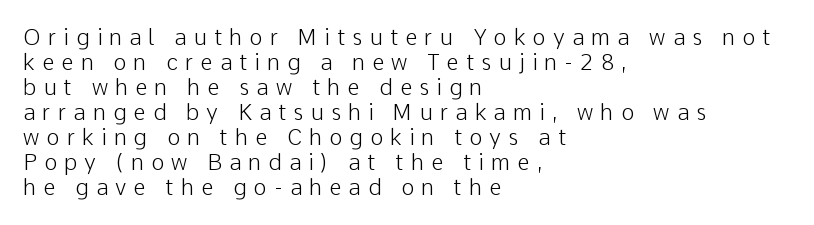
The image shows 22 px text type, upright; set left-aligned, tight line spacing (1.14x), unusually wide letter spacing (+0.33 em), not underlined.
